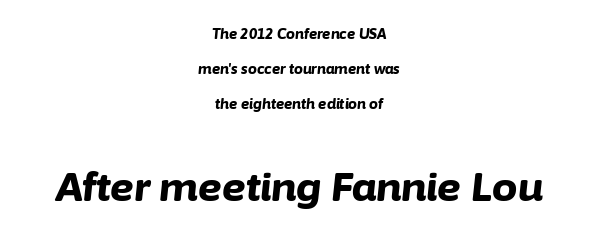
The image shows 40 px bold type, italic (leaning right); set centered, loose line spacing (2.5x), normal letter spacing, not underlined; the second (bottom) block is 2.86x larger; low stroke contrast and a medium x-height.
